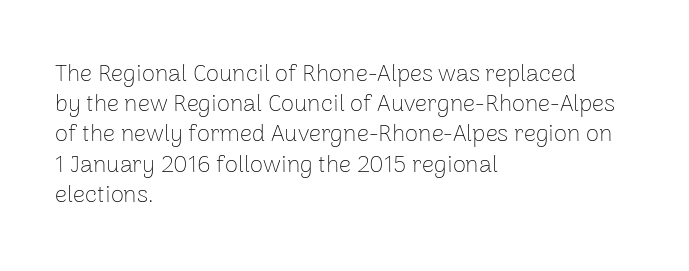
The image shows 24 px text type, upright; set left-aligned, normal line spacing (1.26x), normal letter spacing, not underlined.
